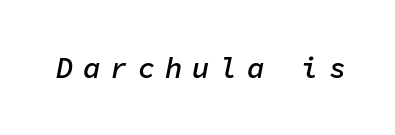
{"italic": "yes", "lean": "right", "slant_degrees": 11, "bold": "semi", "weight": "semibold", "width": "normal", "stroke_contrast": "low", "x_height": "medium", "monospaced": "yes", "underline": "no", "letter_spacing": "wide", "letter_spacing_em": 0.34, "glyph_px": 29}
